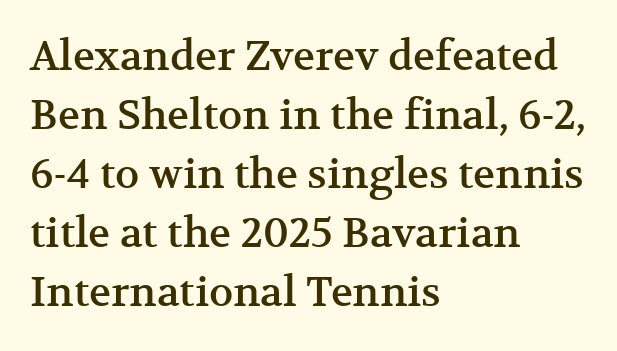
Note the varied advance widths — an 'i' is clearly narrower than an 'm'. Every character sits straight up, as roman type does. The lines in this sample share a left origin and differ only in where they stop. Baseline-to-baseline distance is the conventional proportion of letter height.
